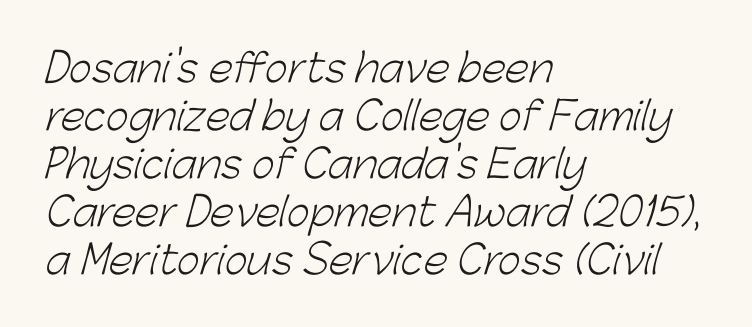
Q: Is the text bold? A: No.
Q: Is the typeface a serif or a sans-serif typeface? A: Sans-serif.
Q: Is the text underlined? A: No.
Q: How is the paragraph aligned? A: Left-aligned.
Q: Is the spacing between letters normal or unusually wide? A: Normal.
Q: Width (condensed, normal, or wide)? A: Normal.
Q: Stroke contrast? A: Low.
Q: x-height? A: Medium.
Q: Monospaced? A: No.
